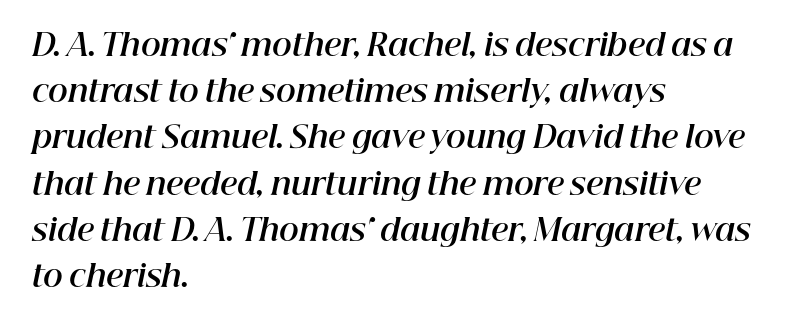
Q: Is the text bold? A: Yes.
Q: Is the text italic (slanted)? A: Yes, it leans right by about 12 degrees.
Q: Is the text underlined? A: No.
Q: How is the paragraph aligned? A: Left-aligned.
Q: Is the spacing between letters normal or unusually wide? A: Normal.
Q: Is the spacing between lines tight, normal or loose? A: Normal.
Q: Width (condensed, normal, or wide)? A: Normal.
Q: Stroke contrast? A: High.
Q: x-height? A: Medium.
Q: Monospaced? A: No.
